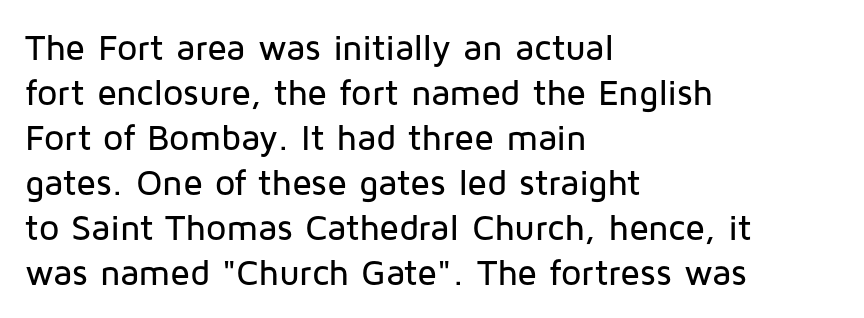
Q: Is the text italic (slanted)? A: No, it is upright.
Q: Is the typeface a serif or a sans-serif typeface? A: Sans-serif.
Q: Is the text underlined? A: No.
Q: How is the paragraph aligned? A: Left-aligned.
Q: Is the spacing between letters normal or unusually wide? A: Normal.
Q: Is the spacing between lines tight, normal or loose? A: Normal.
Q: Width (condensed, normal, or wide)? A: Normal.
Q: Stroke contrast? A: Low.
Q: x-height? A: Medium.
Q: Monospaced? A: No.
